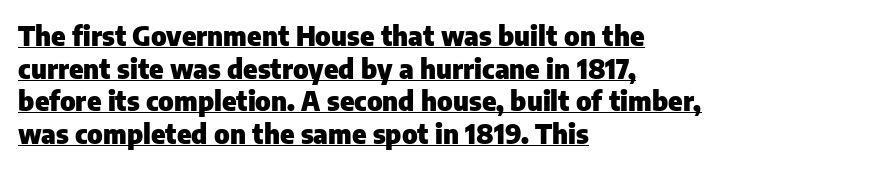
Is there any slant? The stems are plumb. The rendering keeps characters at their native spacing. The passage is arranged the way most books set body copy — flush left. A full-strength bold gives these letters their thick strokes. Underlined type.
